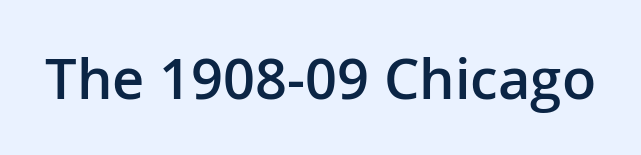
{"serif": "no", "italic": "no", "bold": "semi", "weight": "semibold", "width": "normal", "stroke_contrast": "low", "x_height": "medium", "monospaced": "no", "underline": "no", "letter_spacing": "normal", "letter_spacing_em": 0.0, "glyph_px": 56}
